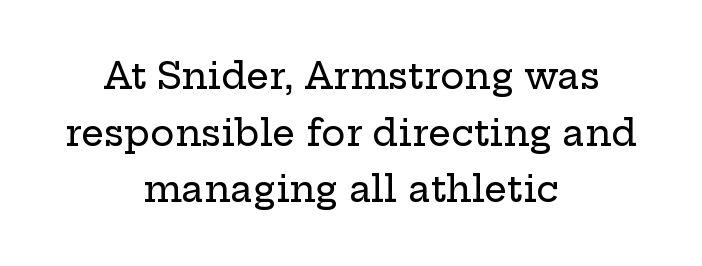
The image shows 36 px wide serif type, upright; set centered, normal line spacing (1.57x), normal letter spacing, not underlined; low stroke contrast and a medium x-height.
